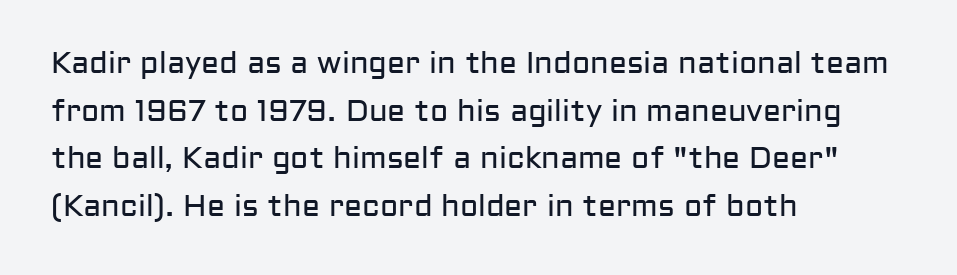
The setting favours the left margin, as ordinary paragraphs usually do. Proportional: the letters do not fall into vertical columns. Italic? Not at all — the glyphs are vertical. You could call the tracking neutral — neither tight nor loose. Weight: regular or lighter. Plain, unruled lines of type.
